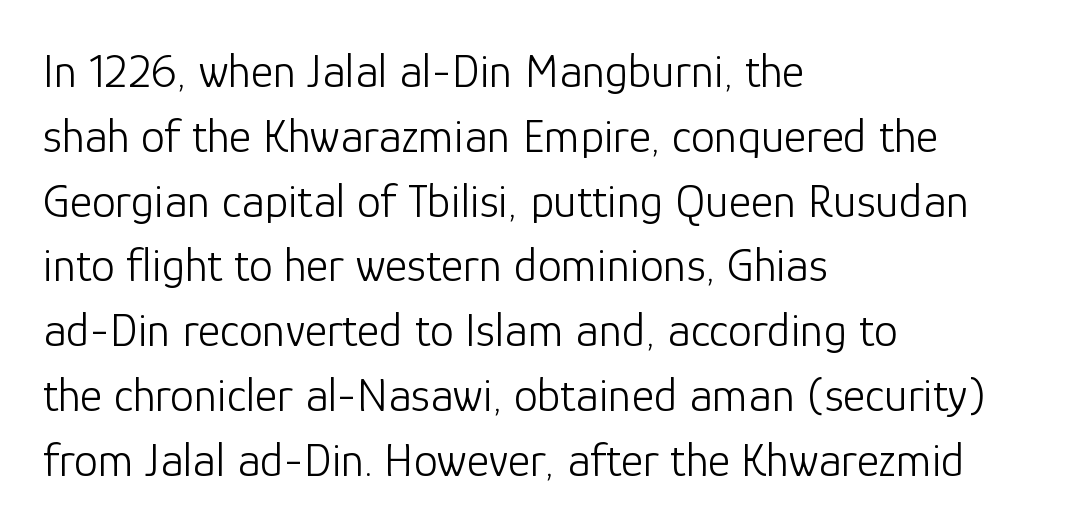
{"serif": "no", "italic": "no", "bold": "no", "weight": "light", "width": "normal", "stroke_contrast": "low", "x_height": "medium", "monospaced": "no", "underline": "no", "align": "left", "line_spacing": "normal", "line_spacing_ratio": 1.35, "letter_spacing": "normal", "letter_spacing_em": 0.0, "glyph_px": 48}
